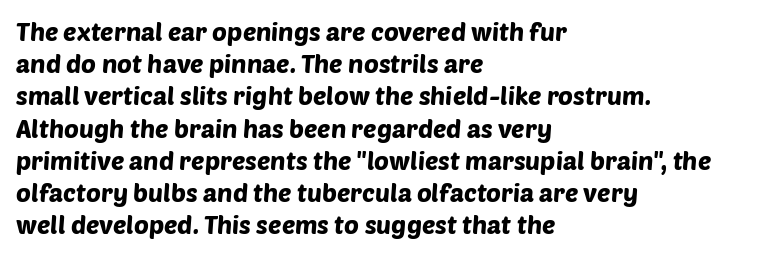
{"underline": "no", "align": "left", "line_spacing": "normal", "line_spacing_ratio": 1.29, "letter_spacing": "normal", "letter_spacing_em": 0.0, "glyph_px": 25}
